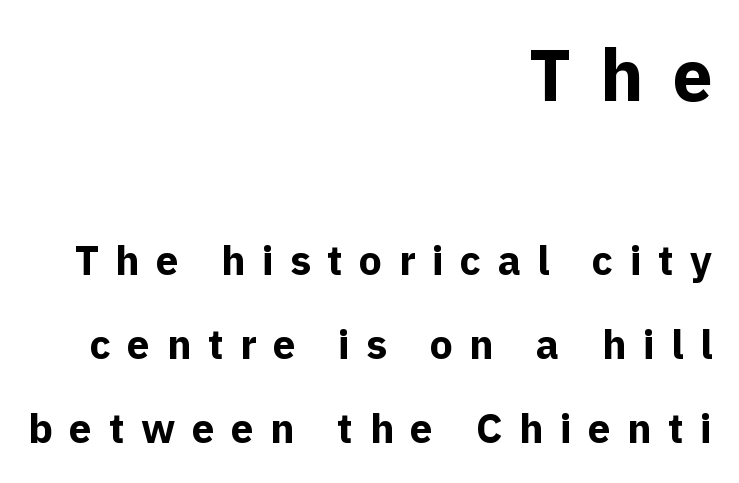
Q: Is the text bold? A: Yes.
Q: Is the text italic (slanted)? A: No, it is upright.
Q: Is the typeface a serif or a sans-serif typeface? A: Sans-serif.
Q: Is the text underlined? A: No.
Q: How is the paragraph aligned? A: Right-aligned.
Q: Is the spacing between letters normal or unusually wide? A: Unusually wide.
Q: Is the spacing between lines tight, normal or loose? A: Loose.
Q: Which block of text is set in a larger size, the first (top) or the second (bottom)? A: The first (top) one.
Q: Width (condensed, normal, or wide)? A: Normal.
Q: x-height? A: Medium.
Q: Monospaced? A: No.
